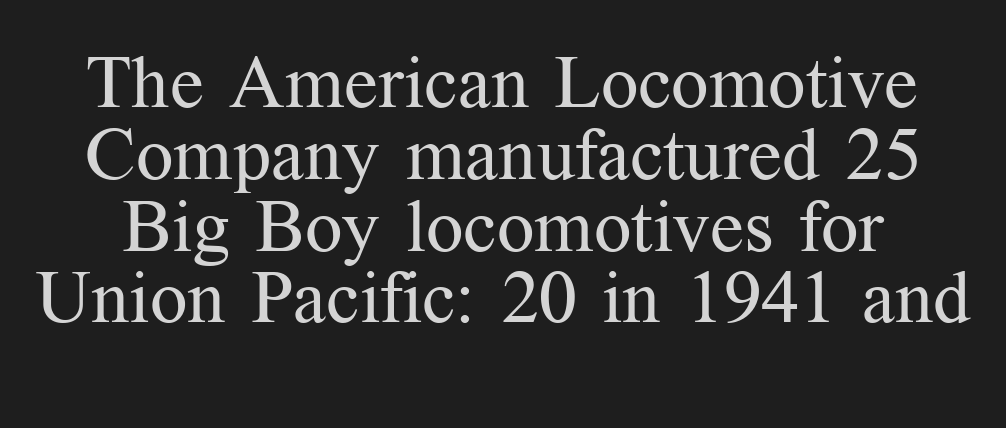
The rendering shows small feet on the letterforms — a serif design. Does the lettering tilt? It doesn't — this is upright. Type without underlining. The letters advance in unequal steps, a hallmark of proportional type. Baseline-to-baseline distance is barely more than the letter height.
